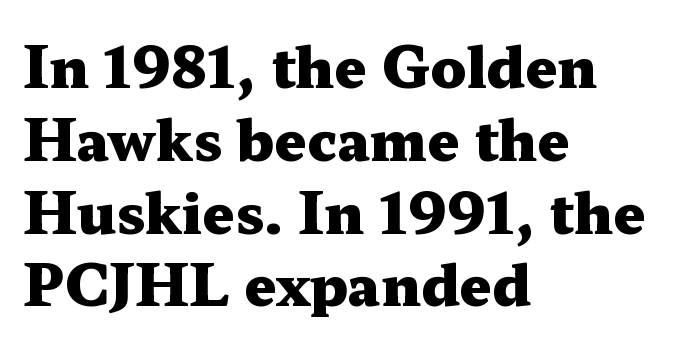
{"serif": "yes", "italic": "no", "bold": "yes", "weight": "heavy", "width": "wide", "stroke_contrast": "medium", "x_height": "medium", "monospaced": "no", "underline": "no", "align": "left", "line_spacing": "normal", "line_spacing_ratio": 1.3, "letter_spacing": "normal", "letter_spacing_em": 0.0, "glyph_px": 56}
